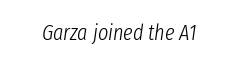
The letterforms sit shoulder to shoulder at normal distance. Each row of text sits above clean, open space. Posture: slanted. Weight: regular or lighter.
